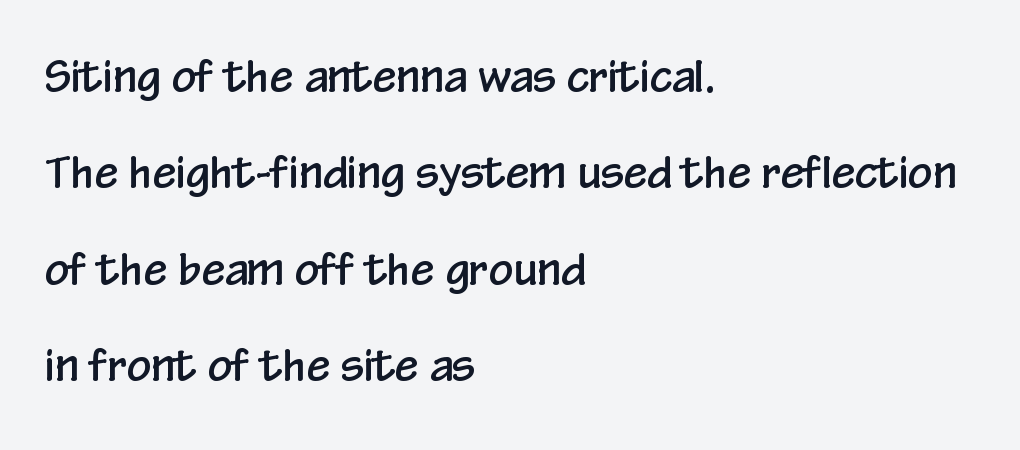
Default kerning and tracking; the words read as compact shapes. Check where the strokes stop: nothing finishes them off — pure sans. Honestly, the rows look like they've been pulled way apart. Note the varied advance widths — an 'i' is clearly narrower than an 'm'. Compared with a centered layout, this one pins lines to the left instead.
